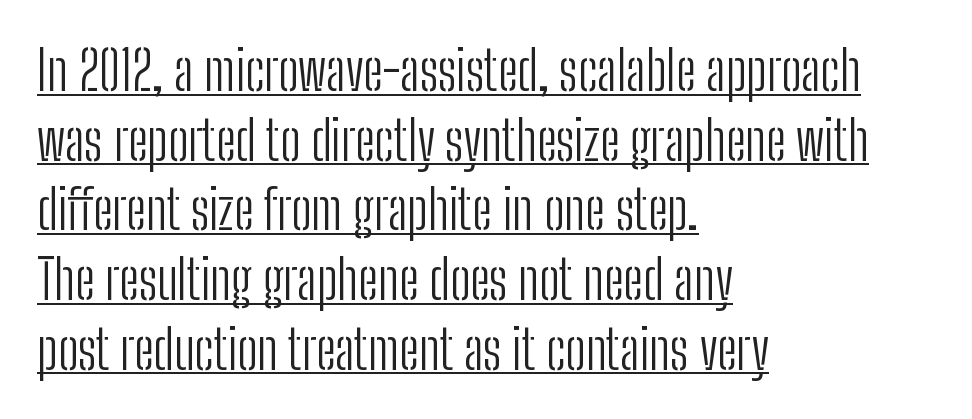
Think of a printed novel: that variable character pitch is what you see here. Nobody touched the tracking dial on this one. In CSS terms this would be text-align: left. Unlike a traditional serif, this face leaves its strokes unadorned.
